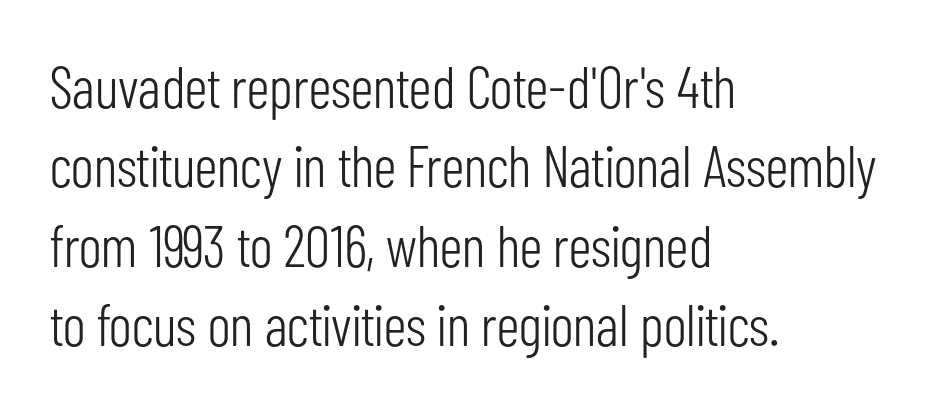
Stroke mass is kept to a normal reading level or below. Clear beneath every line of the passage. I'd call this a sans setting — the letters go barefoot. You can tell it's not italic because the verticals are truly vertical.
